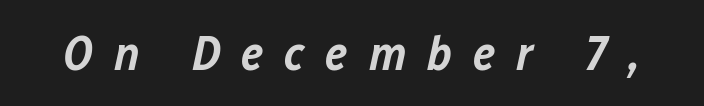
Q: Is the text bold? A: Semi-bold.
Q: Is the text italic (slanted)? A: Yes, it leans right by about 12 degrees.
Q: Is the text underlined? A: No.
Q: Is the spacing between letters normal or unusually wide? A: Unusually wide.
Q: Width (condensed, normal, or wide)? A: Normal.
Q: Stroke contrast? A: Low.
Q: x-height? A: Medium.
Q: Monospaced? A: No.
